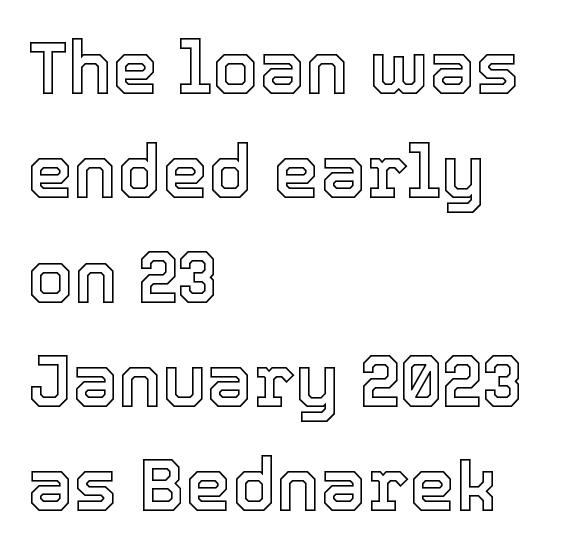
The image shows 74 px text type, upright; set left-aligned, normal line spacing (1.41x), normal letter spacing, not underlined; a medium x-height.
